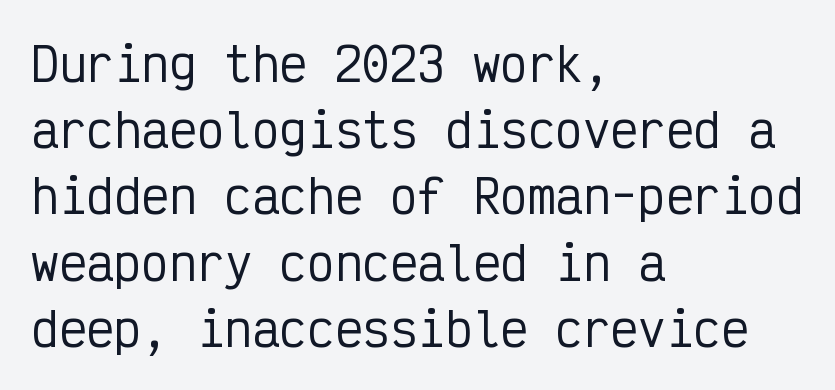
Nobody touched the tracking dial on this one. Decoration check: the copy has no underline. Line starts are locked; line ends wander. The space between consecutive lines is moderate. A typesetter would label this face a sans. This is the regular roman posture of the typeface.
